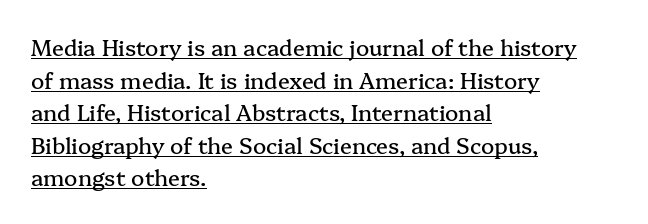
Words appear dense and cohesive because spacing is normal. The lettering stays uniformly vertical, giving the passage a roman look. Whoever set this chose a conventional vertical rhythm. This sample carries an underscore along the baseline area. The passage is arranged the way most books set body copy — flush left.
